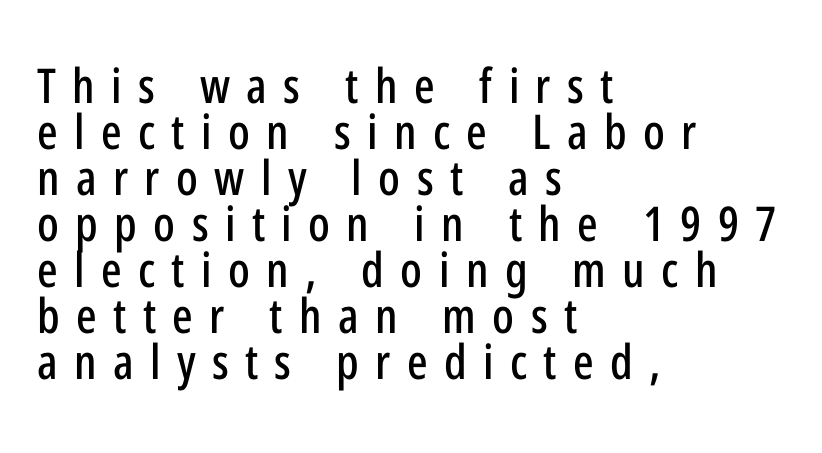
The image shows 48 px condensed sans-serif type, upright; set left-aligned, tight line spacing (0.96x), unusually wide letter spacing (+0.34 em), not underlined; low stroke contrast and a medium x-height.
